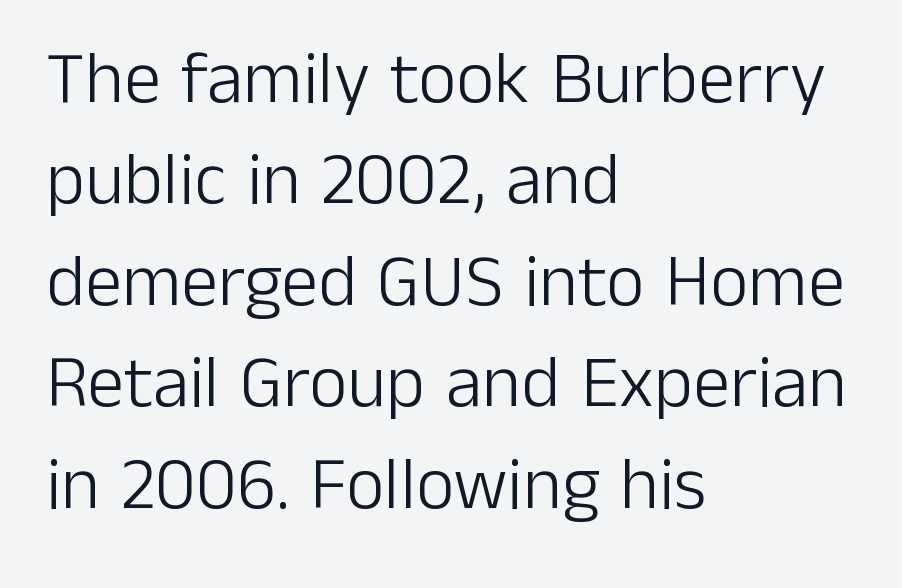
The image shows 74 px light sans-serif type, upright; set left-aligned, normal line spacing (1.37x), normal letter spacing, not underlined; low stroke contrast and a medium x-height.
